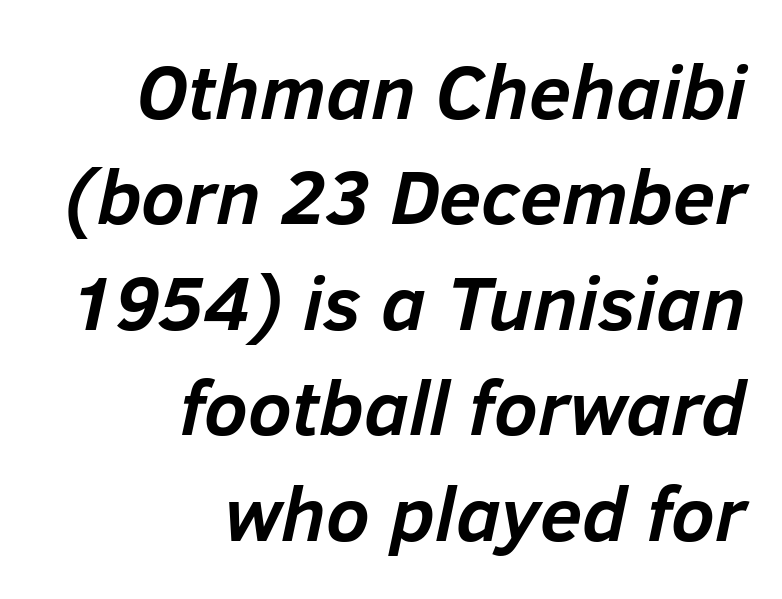
{"italic": "yes", "lean": "right", "slant_degrees": 12, "bold": "yes", "weight": "semibold", "width": "normal", "stroke_contrast": "low", "x_height": "medium", "monospaced": "no", "underline": "no", "align": "right", "line_spacing": "normal", "line_spacing_ratio": 1.37, "letter_spacing": "normal", "letter_spacing_em": 0.0, "glyph_px": 77}
